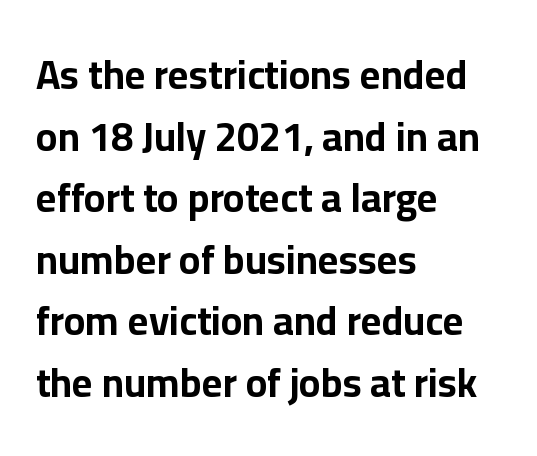
The passage shown has conventional tracking throughout. As a designer I'd log this as weight 700, bold. Type without underlining. Notice how the passage keeps a crisp vertical edge on the left only.
